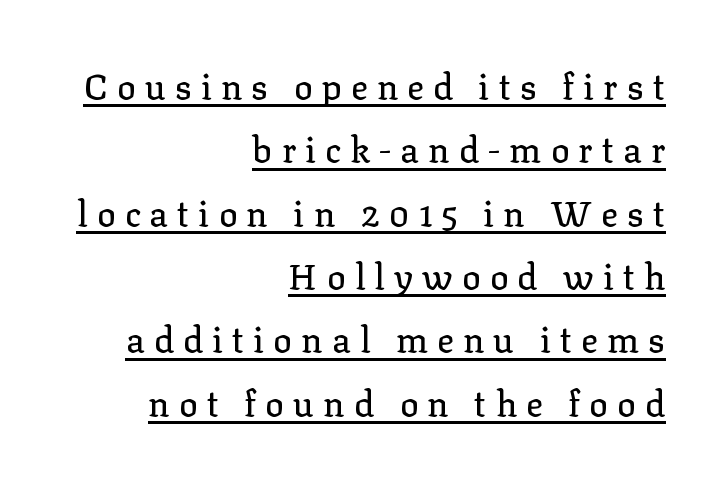
Q: Is the text italic (slanted)? A: No, it is upright.
Q: Is the typeface a serif or a sans-serif typeface? A: Serif.
Q: Is the text underlined? A: Yes.
Q: How is the paragraph aligned? A: Right-aligned.
Q: Is the spacing between letters normal or unusually wide? A: Unusually wide.
Q: Width (condensed, normal, or wide)? A: Normal.
Q: Stroke contrast? A: Low.
Q: x-height? A: Medium.
Q: Monospaced? A: No.
